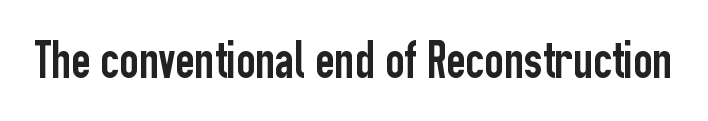
This rendering leaves character spacing at its baseline value. Designer's note — italics off, roman on. Regarding serifs, this sample does without them. Looks like regular typesetting: each glyph gets only the width it needs. Just letters on the line, the space beneath them empty.
